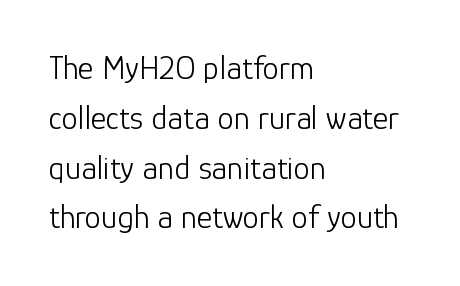
Q: Is the text bold? A: No.
Q: Is the text italic (slanted)? A: No, it is upright.
Q: Is the typeface a serif or a sans-serif typeface? A: Sans-serif.
Q: Is the text underlined? A: No.
Q: How is the paragraph aligned? A: Left-aligned.
Q: Is the spacing between letters normal or unusually wide? A: Normal.
Q: Is the spacing between lines tight, normal or loose? A: Normal.
Q: Width (condensed, normal, or wide)? A: Normal.
Q: Stroke contrast? A: Low.
Q: x-height? A: Medium.
Q: Monospaced? A: No.
